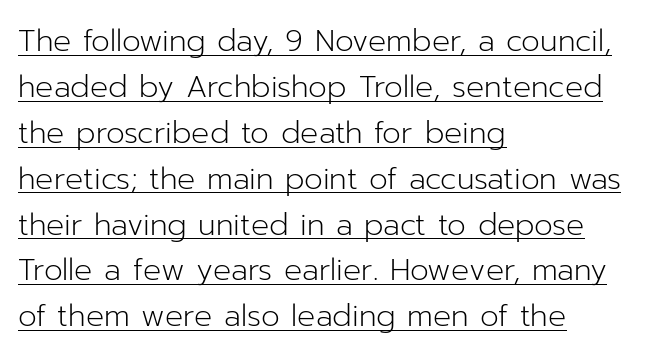
Looks like regular typesetting: each glyph gets only the width it needs. Look at the bottom of the vertical strokes: they stop flat, with no serifs. These lines were composed using upright roman letters. The words here are underlined.
